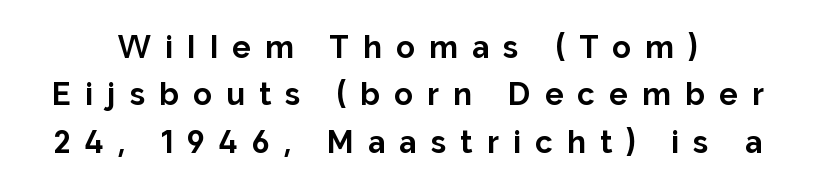
Is this a fixed-width face? No — the glyphs have proportional, varying widths. Nope, not italic — everything's standing straight. Regarding leading, the lines here are spaced in the standard way. The tracking reads as deliberately expanded to a designer's eye. The space directly below the letters is spotless.
